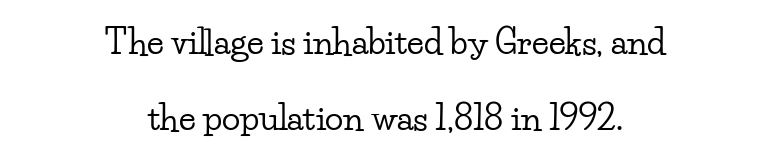
The image shows 34 px wide serif type, upright; set centered, loose line spacing (2.24x), normal letter spacing, not underlined; low stroke contrast and a small x-height.
